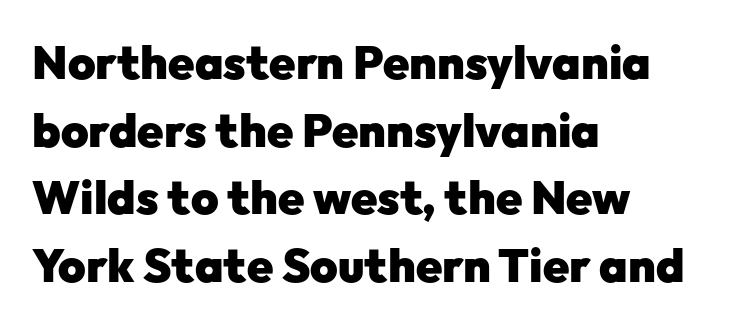
Quick note: interline space is typical. Designer's note — italics off, roman on. Each letter's strokes conclude bluntly, with no projecting serifs. A full-strength bold gives these letters their thick strokes.
